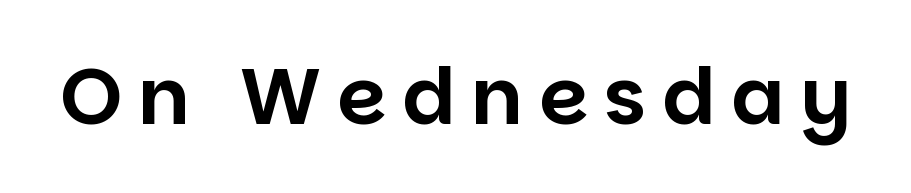
The image shows 79 px sans-serif type, upright; set unusually wide letter spacing (+0.2 em), not underlined; low stroke contrast and a large x-height.
